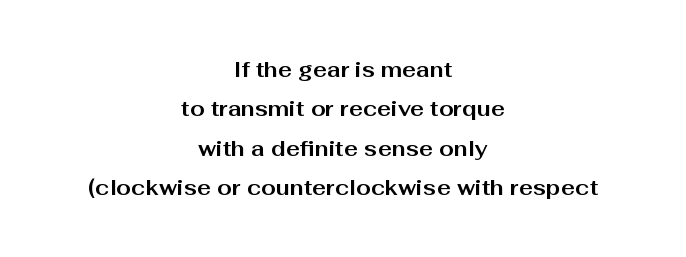
Characters remain perfectly vertical along every line. Pretty heavy lettering here — definitely bold. Only glyphs here, with clear space below each row. The compositor balanced each line on the midline. This sample uses plain, unmodified letter spacing.
